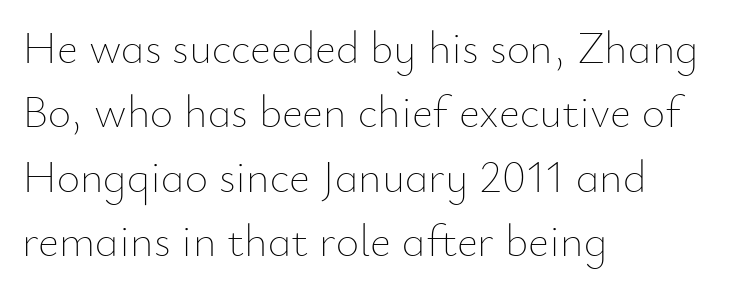
The image shows 45 px thin type, upright; set left-aligned, normal line spacing (1.43x), normal letter spacing, not underlined; low stroke contrast and a small x-height.
